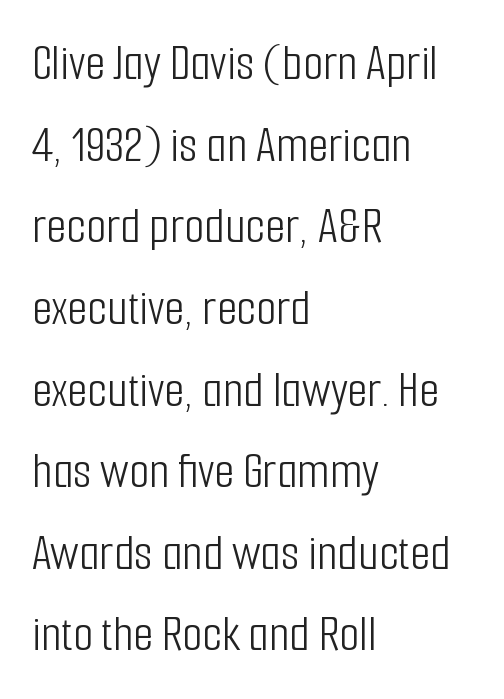
{"serif": "no", "italic": "no", "bold": "no", "weight": "light", "width": "condensed", "stroke_contrast": "low", "x_height": "medium", "monospaced": "no", "underline": "no", "align": "left", "line_spacing": "normal", "line_spacing_ratio": 1.57, "letter_spacing": "normal", "letter_spacing_em": 0.0, "glyph_px": 52}
